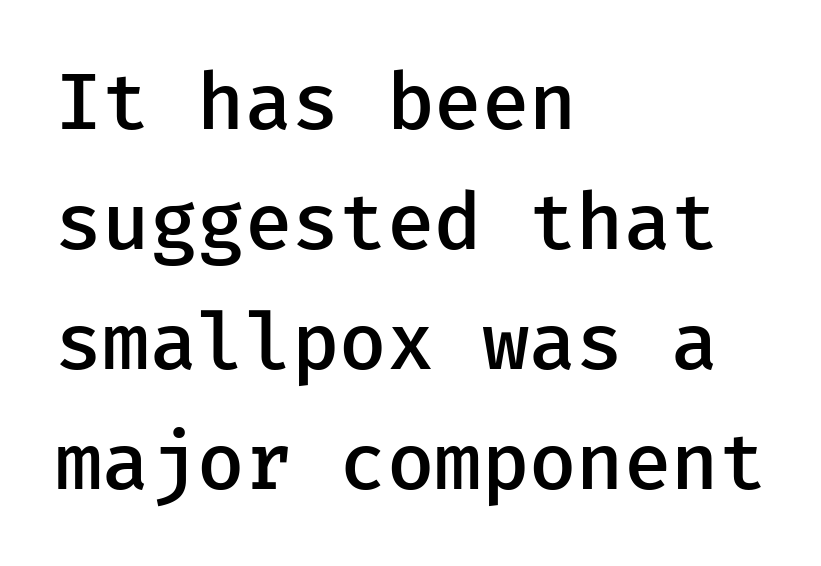
Q: Is the text bold? A: Semi-bold.
Q: Is the text italic (slanted)? A: No, it is upright.
Q: Is the typeface a serif or a sans-serif typeface? A: Sans-serif.
Q: Is the text underlined? A: No.
Q: How is the paragraph aligned? A: Left-aligned.
Q: Is the spacing between letters normal or unusually wide? A: Normal.
Q: Is the spacing between lines tight, normal or loose? A: Normal.
Q: Width (condensed, normal, or wide)? A: Normal.
Q: Stroke contrast? A: Low.
Q: x-height? A: Medium.
